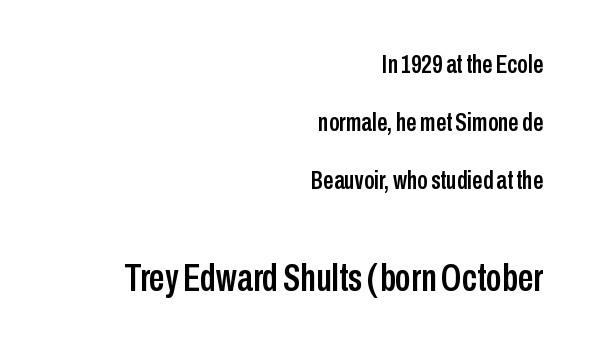
Beneath every word, the page is bare. This rendering leaves character spacing at its baseline value. Right-aligned paragraph, ragged on the left. The text was rendered using a sans face with plain stroke endings. Spacing verdict: proportional, widths tailored to each character. Upright lettering throughout.
